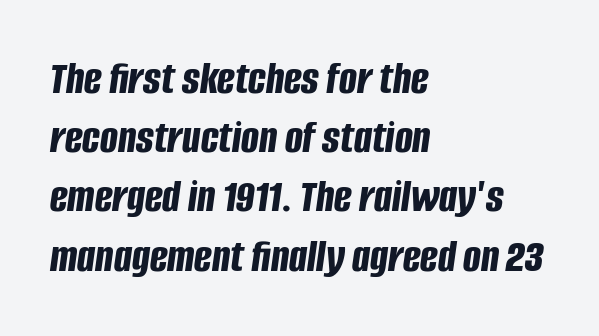
Q: Is the text bold? A: Yes.
Q: Is the text italic (slanted)? A: Yes, it leans right by about 8 degrees.
Q: Is the text underlined? A: No.
Q: How is the paragraph aligned? A: Left-aligned.
Q: Is the spacing between letters normal or unusually wide? A: Normal.
Q: Is the spacing between lines tight, normal or loose? A: Normal.
Q: Width (condensed, normal, or wide)? A: Condensed.
Q: Stroke contrast? A: Low.
Q: x-height? A: Large.
Q: Monospaced? A: No.
